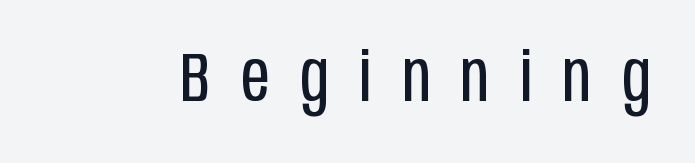
Every stem runs plumb, perpendicular to the baseline. Nope, no serifs anywhere on these letters. A typesetter would call this heavily tracked-out type. Stroke mass is kept to a normal reading level or below.
